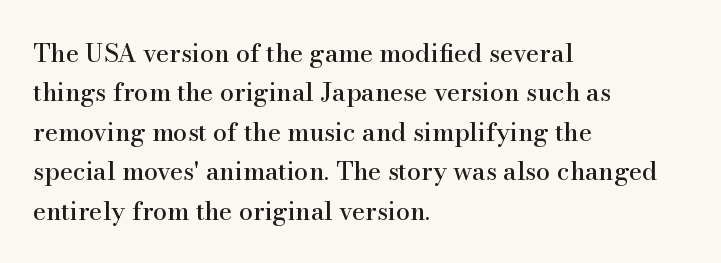
Q: Is the text italic (slanted)? A: No, it is upright.
Q: Is the text underlined? A: No.
Q: How is the paragraph aligned? A: Left-aligned.
Q: Is the spacing between letters normal or unusually wide? A: Normal.
Q: Is the spacing between lines tight, normal or loose? A: Normal.
